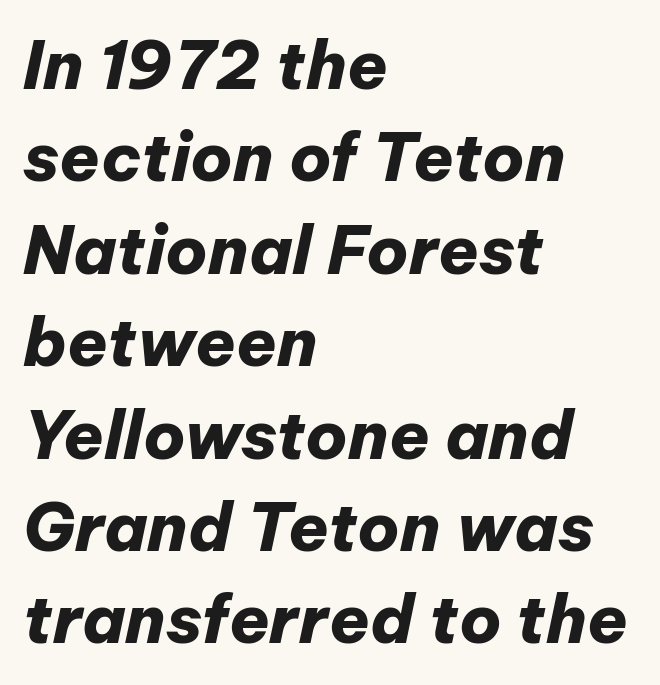
A typesetter would call this leading conventional body-copy spacing. No word sits above an underline. Does the weight exceed regular? Yes, all the way to bold. Observe the lean: these are italic letterforms. Here the designer chose a conventional face with non-uniform glyph widths.
